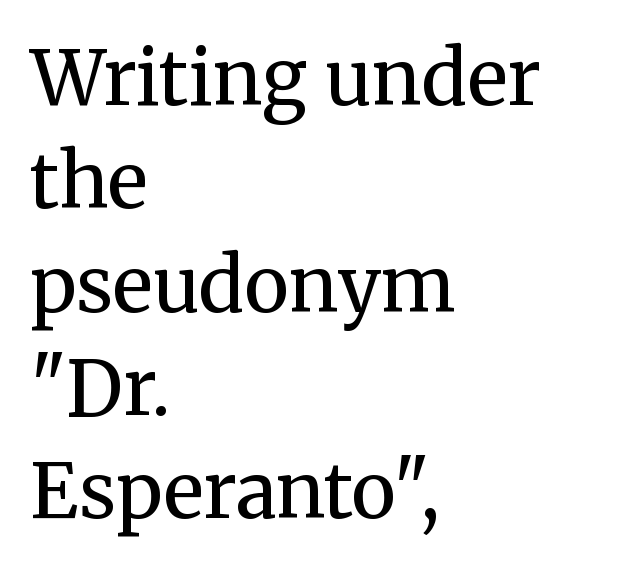
Q: Is the text bold? A: No.
Q: Is the text italic (slanted)? A: No, it is upright.
Q: Is the typeface a serif or a sans-serif typeface? A: Serif.
Q: Is the text underlined? A: No.
Q: How is the paragraph aligned? A: Left-aligned.
Q: Is the spacing between letters normal or unusually wide? A: Normal.
Q: Is the spacing between lines tight, normal or loose? A: Normal.
Q: Width (condensed, normal, or wide)? A: Normal.
Q: Stroke contrast? A: Medium.
Q: x-height? A: Medium.
Q: Monospaced? A: No.
